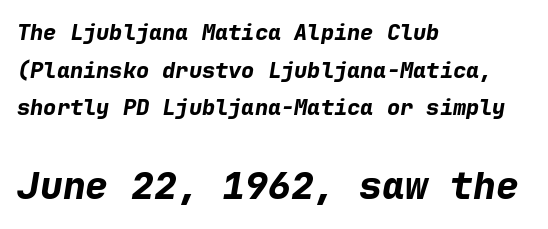
Which of the two is more prominent by size? The second, at the bottom. A bare baseline throughout the passage. The paragraph has a hard left edge and a soft right edge. Every character here occupies the same horizontal width, giving the sample a typewriter-like rhythm. Slanted lettering throughout.
